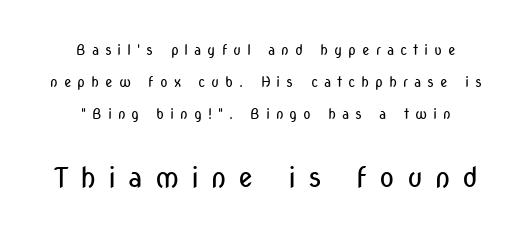
The image shows 28 px regular-weight, condensed sans-serif type, upright; set centered, loose line spacing (2.3x), unusually wide letter spacing (+0.42 em), not underlined; the second (bottom) block is 2.0x larger; low stroke contrast and a medium x-height.
